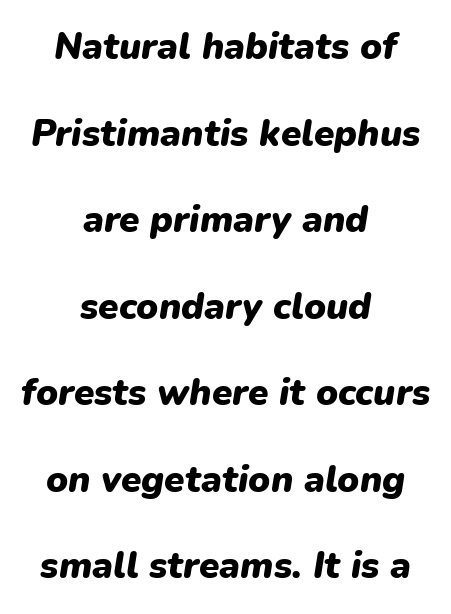
Airy leading. The paragraph has two soft edges and a firm central axis. Think of a printed novel: that variable character pitch is what you see here. There's an unmistakable incline to the writing here.
